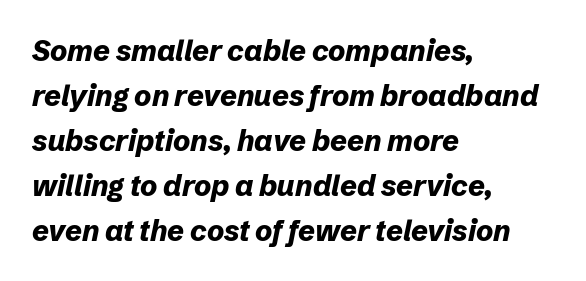
{"italic": "yes", "lean": "right", "slant_degrees": 12, "bold": "yes", "weight": "bold", "width": "normal", "stroke_contrast": "low", "x_height": "medium", "monospaced": "no", "underline": "no", "align": "left", "line_spacing": "normal", "line_spacing_ratio": 1.55, "letter_spacing": "normal", "letter_spacing_em": 0.0, "glyph_px": 29}
